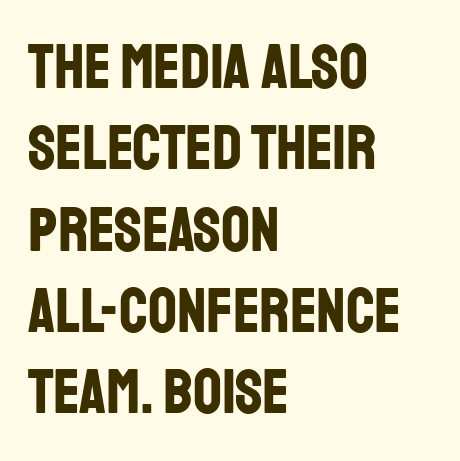
{"serif": "no", "italic": "no", "bold": "yes", "weight": "bold", "width": "condensed", "stroke_contrast": "low", "x_height": "large", "monospaced": "no", "underline": "no", "align": "left", "line_spacing": "normal", "line_spacing_ratio": 1.29, "letter_spacing": "normal", "letter_spacing_em": 0.0, "glyph_px": 63}
